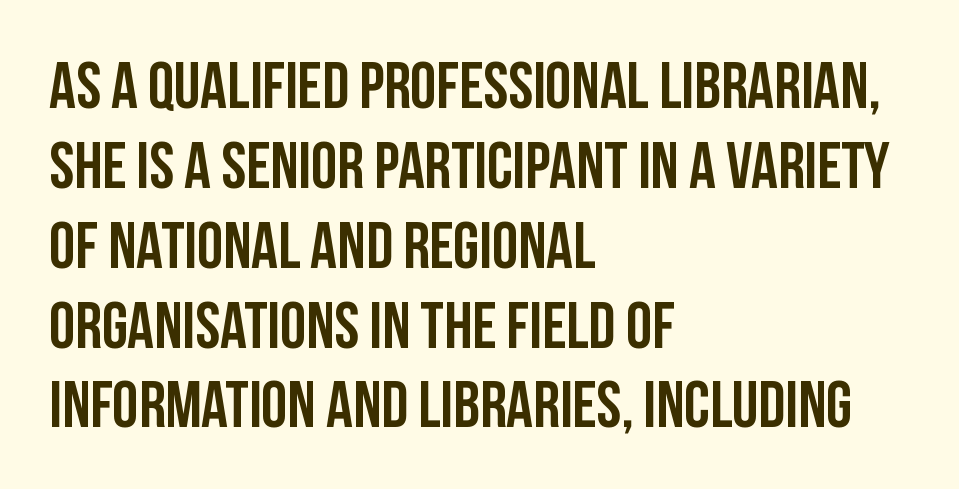
The letters advance in unequal steps, a hallmark of proportional type. The horizontal fit of the characters is conventional and even. Horizontally, the lines are justified to the leading edge only. The typeface chosen for these lines omits serifs. The typography opts for an upright posture over an oblique one.
